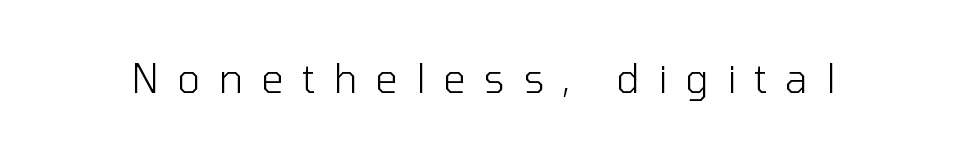
The image shows 40 px light sans-serif type, upright; set unusually wide letter spacing (+0.45 em), not underlined; low stroke contrast and a medium x-height.
